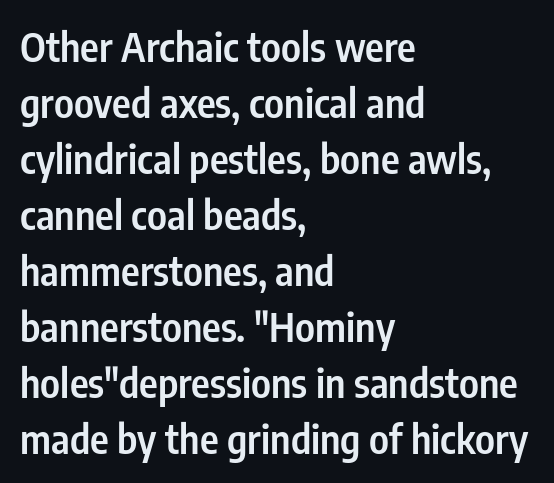
Q: Is the text bold? A: Semi-bold.
Q: Is the text italic (slanted)? A: No, it is upright.
Q: Is the typeface a serif or a sans-serif typeface? A: Sans-serif.
Q: Is the text underlined? A: No.
Q: How is the paragraph aligned? A: Left-aligned.
Q: Is the spacing between letters normal or unusually wide? A: Normal.
Q: Is the spacing between lines tight, normal or loose? A: Normal.
Q: Width (condensed, normal, or wide)? A: Condensed.
Q: Stroke contrast? A: Low.
Q: x-height? A: Medium.
Q: Monospaced? A: No.
